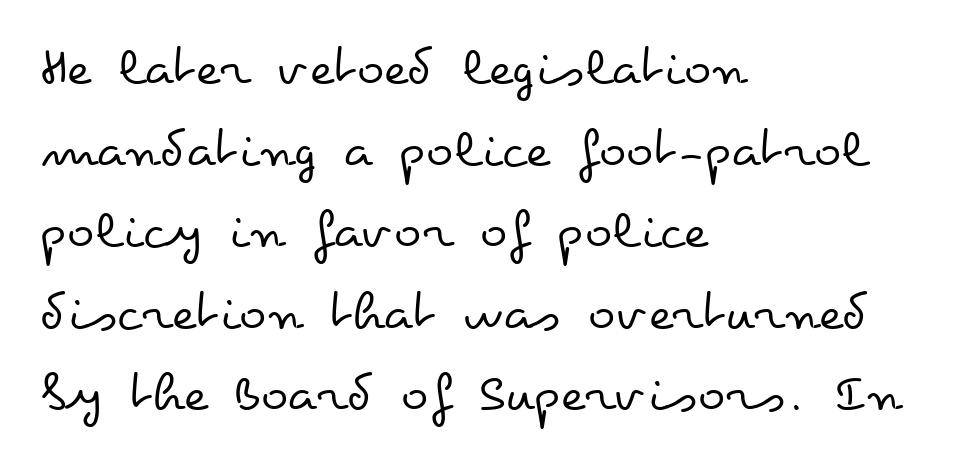
The image shows 57 px regular-weight, wide type, upright; set left-aligned, normal line spacing (1.43x), normal letter spacing, not underlined; low stroke contrast and a small x-height.
